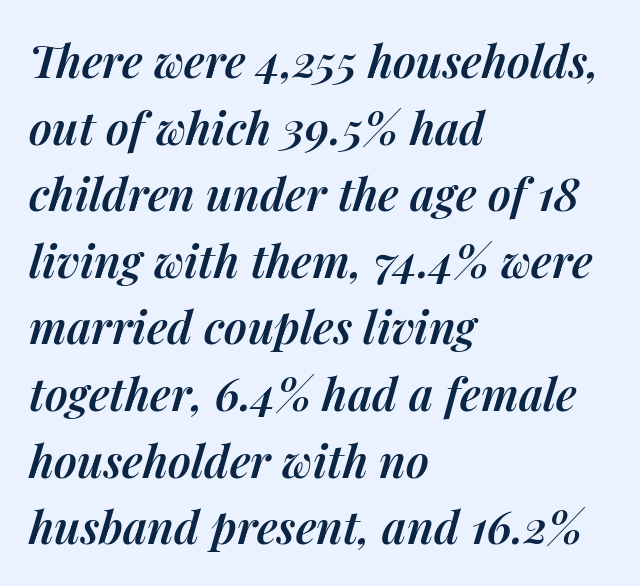
{"italic": "yes", "lean": "right", "slant_degrees": 14, "bold": "semi", "weight": "semibold", "width": "normal", "stroke_contrast": "medium", "x_height": "medium", "monospaced": "no", "underline": "no", "align": "left", "line_spacing": "normal", "line_spacing_ratio": 1.48, "letter_spacing": "normal", "letter_spacing_em": 0.0, "glyph_px": 45}
